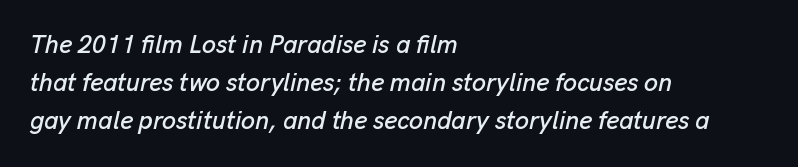
Q: Is the text italic (slanted)? A: Yes, it leans right by about 13 degrees.
Q: Is the text underlined? A: No.
Q: How is the paragraph aligned? A: Left-aligned.
Q: Is the spacing between letters normal or unusually wide? A: Normal.
Q: Is the spacing between lines tight, normal or loose? A: Normal.
